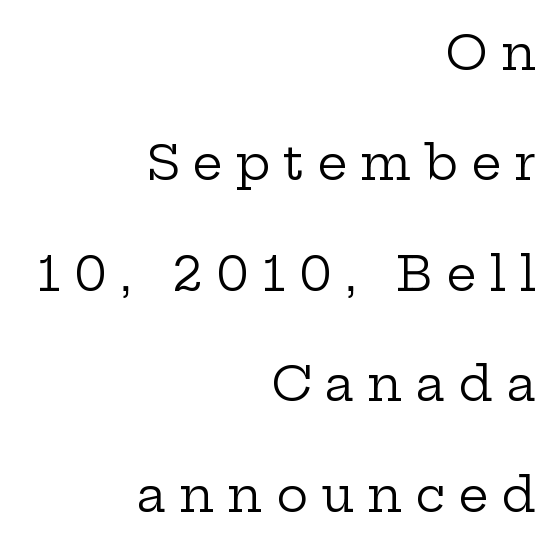
Q: Is the text bold? A: No.
Q: Is the text italic (slanted)? A: No, it is upright.
Q: Is the typeface a serif or a sans-serif typeface? A: Serif.
Q: Is the text underlined? A: No.
Q: How is the paragraph aligned? A: Right-aligned.
Q: Is the spacing between letters normal or unusually wide? A: Unusually wide.
Q: Is the spacing between lines tight, normal or loose? A: Loose.
Q: Width (condensed, normal, or wide)? A: Wide.
Q: Stroke contrast? A: Low.
Q: x-height? A: Medium.
Q: Monospaced? A: No.
